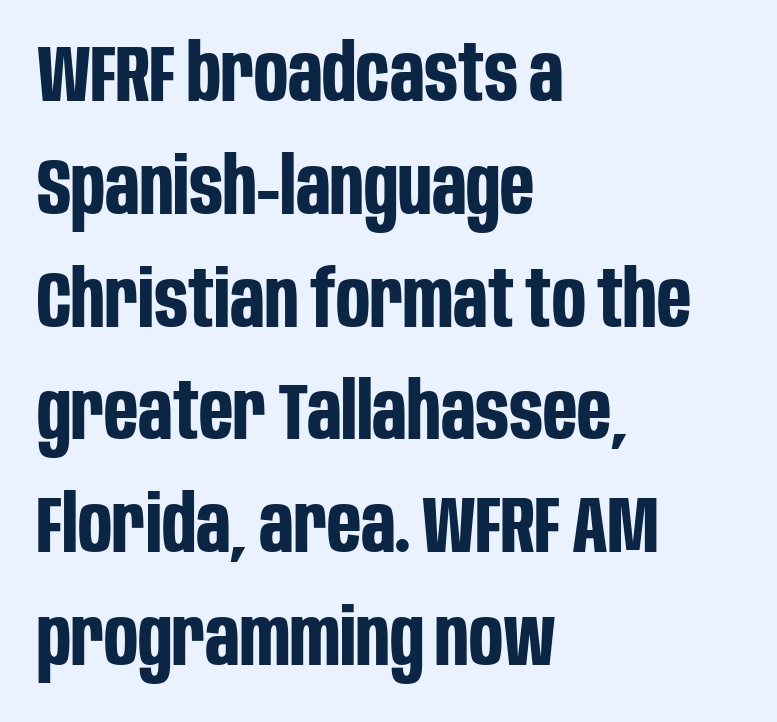
{"serif": "no", "italic": "no", "bold": "yes", "weight": "bold", "width": "condensed", "stroke_contrast": "low", "x_height": "large", "monospaced": "no", "underline": "no", "align": "left", "line_spacing": "normal", "line_spacing_ratio": 1.41, "letter_spacing": "normal", "letter_spacing_em": 0.0, "glyph_px": 80}
